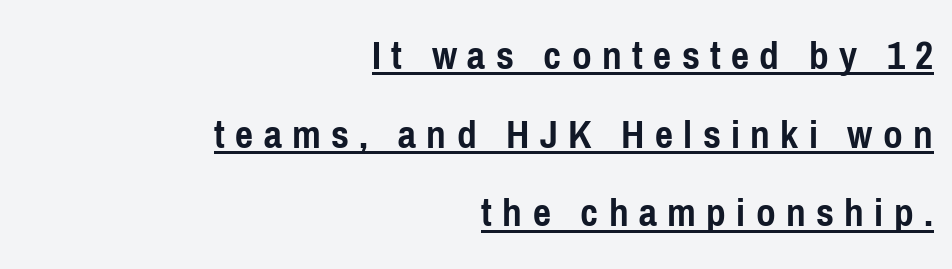
Q: Is the text bold? A: Yes.
Q: Is the text italic (slanted)? A: No, it is upright.
Q: Is the typeface a serif or a sans-serif typeface? A: Sans-serif.
Q: Is the text underlined? A: Yes.
Q: How is the paragraph aligned? A: Right-aligned.
Q: Is the spacing between letters normal or unusually wide? A: Unusually wide.
Q: Width (condensed, normal, or wide)? A: Condensed.
Q: Stroke contrast? A: Low.
Q: x-height? A: Medium.
Q: Monospaced? A: No.
